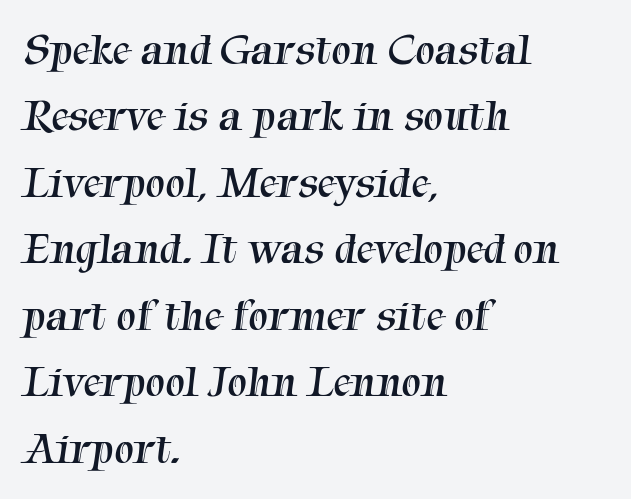
The image shows 44 px regular-weight serif type; set left-aligned, normal line spacing (1.51x), normal letter spacing, not underlined; medium stroke contrast and a medium x-height.
